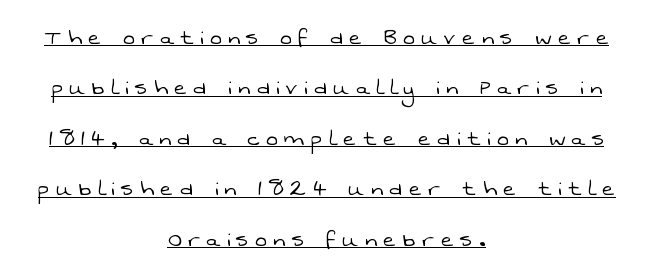
Horizontal alignment here is central, giving a formal, balanced look. Between one letter and the next there's a generous, obvious gap. Vertical stems look standard width or narrower in stroke. Descenders here cross a horizontal rule under the line.
